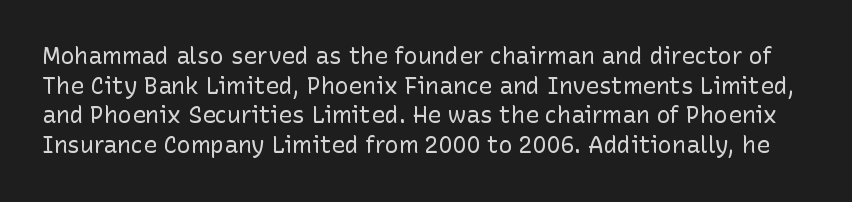
{"italic": "no", "bold": "no", "underline": "no", "line_spacing": "normal", "line_spacing_ratio": 1.29, "letter_spacing": "normal", "letter_spacing_em": 0.0, "glyph_px": 23}
